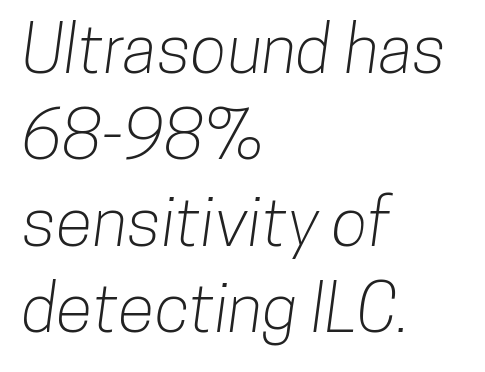
{"serif": "no", "width": "condensed", "stroke_contrast": "low", "x_height": "medium", "monospaced": "no", "underline": "no", "align": "left", "line_spacing": "normal", "line_spacing_ratio": 1.29, "letter_spacing": "normal", "letter_spacing_em": 0.0, "glyph_px": 67}
